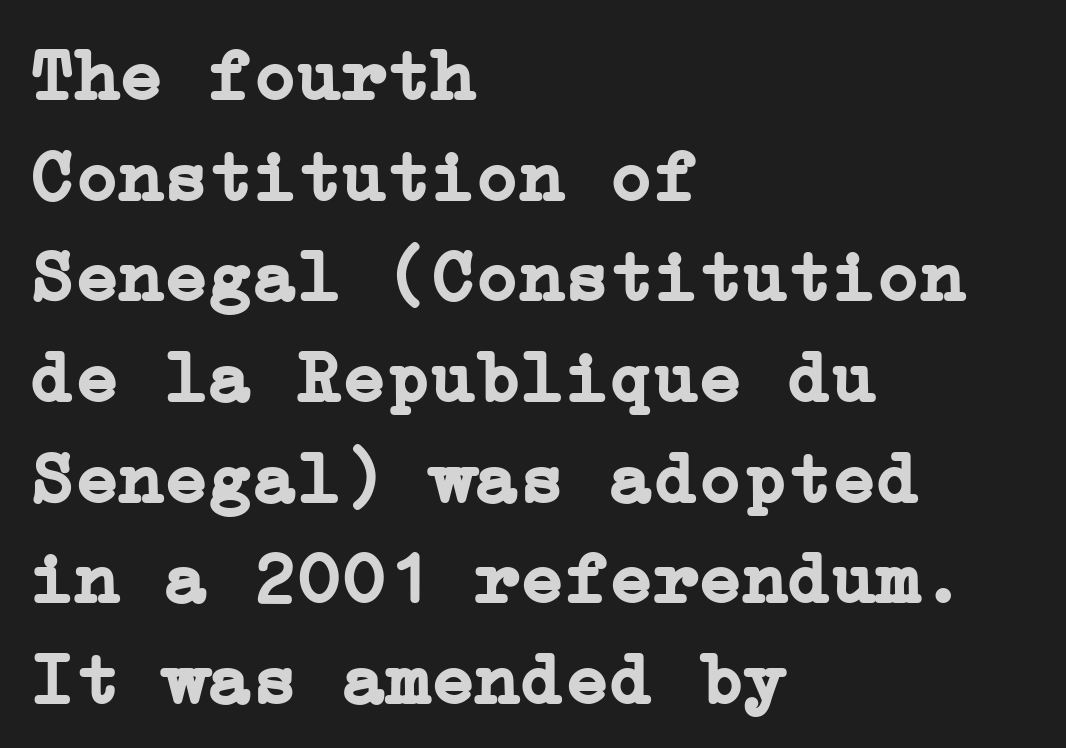
Q: Is the text bold? A: Yes.
Q: Is the text italic (slanted)? A: No, it is upright.
Q: Is the typeface a serif or a sans-serif typeface? A: Serif.
Q: Is the text underlined? A: No.
Q: How is the paragraph aligned? A: Left-aligned.
Q: Is the spacing between letters normal or unusually wide? A: Normal.
Q: Is the spacing between lines tight, normal or loose? A: Normal.
Q: Width (condensed, normal, or wide)? A: Normal.
Q: Stroke contrast? A: Low.
Q: x-height? A: Medium.
